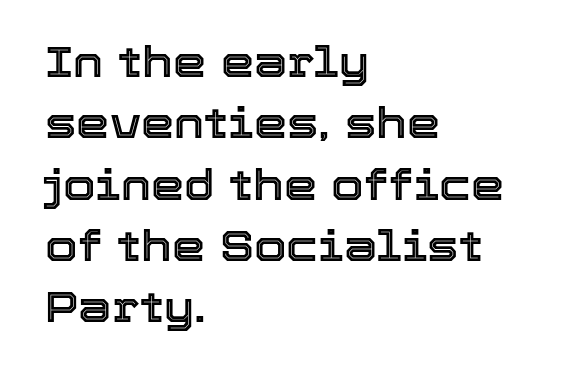
Every row of glyphs begins at an identical x-position on the left. Each new line begins a customary step beneath the previous one. Does extra space separate the letters? No, they use regular spacing. If you drew a line through each stem, it would be perfectly vertical. Spacing verdict: proportional, widths tailored to each character. Quick note: underline off.
